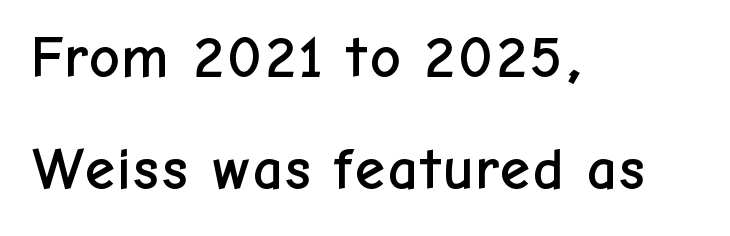
{"serif": "no", "italic": "no", "width": "normal", "stroke_contrast": "low", "x_height": "medium", "monospaced": "no", "underline": "no", "align": "left", "line_spacing_ratio": 1.86, "letter_spacing": "normal", "letter_spacing_em": 0.0, "glyph_px": 60}
